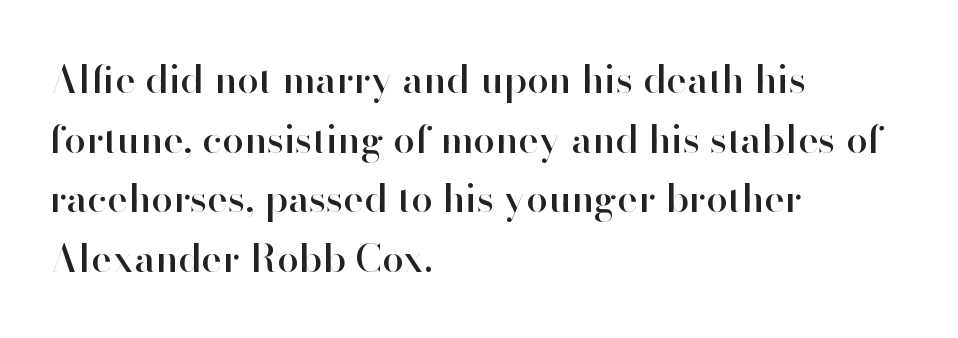
{"serif": "no", "italic": "no", "width": "normal", "stroke_contrast": "high", "x_height": "small", "monospaced": "no", "underline": "no", "align": "left", "line_spacing": "normal", "line_spacing_ratio": 1.53, "letter_spacing": "normal", "letter_spacing_em": 0.0, "glyph_px": 39}
